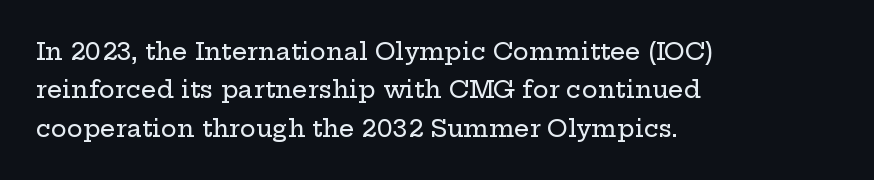
The image shows 24 px text type, upright; set left-aligned, normal line spacing (1.6x), normal letter spacing, not underlined.
